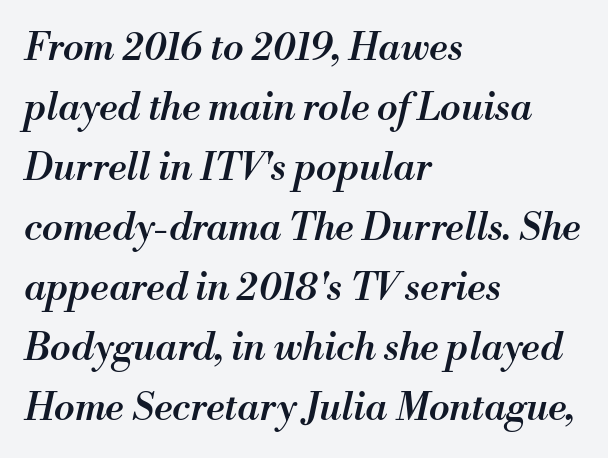
Spacing between characters is what you'd get straight out of the box. The passage shown leans; its letterforms are oblique. The rendering uses natural spacing where letterforms have individual widths. These lines carry some extra weight — a demibold, not a full bold. Honestly, there is no underline to notice here at all.
